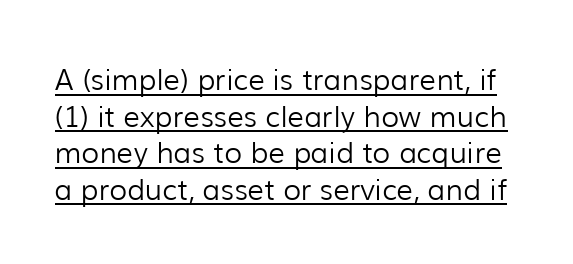
Q: Is the text bold? A: No.
Q: Is the text italic (slanted)? A: No, it is upright.
Q: Is the typeface a serif or a sans-serif typeface? A: Sans-serif.
Q: Is the text underlined? A: Yes.
Q: Is the spacing between letters normal or unusually wide? A: Normal.
Q: Is the spacing between lines tight, normal or loose? A: Normal.
Q: Width (condensed, normal, or wide)? A: Normal.
Q: Stroke contrast? A: Low.
Q: x-height? A: Medium.
Q: Monospaced? A: No.
